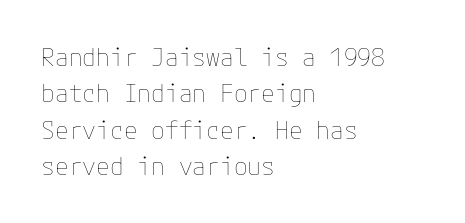
Q: Is the text bold? A: No.
Q: Is the text italic (slanted)? A: No, it is upright.
Q: Is the text underlined? A: No.
Q: How is the paragraph aligned? A: Left-aligned.
Q: Is the spacing between letters normal or unusually wide? A: Normal.
Q: Is the spacing between lines tight, normal or loose? A: Normal.
